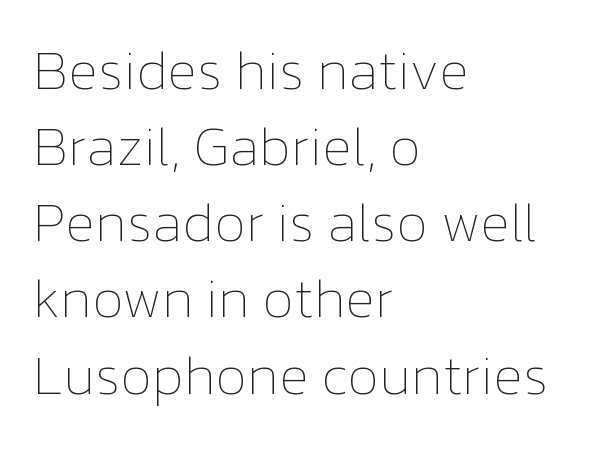
The image shows 56 px thin type, upright; set left-aligned, normal line spacing (1.36x), normal letter spacing, not underlined; low stroke contrast and a medium x-height.
